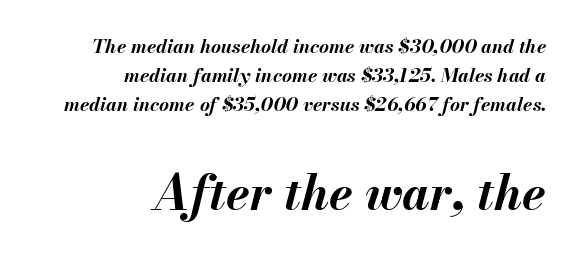
Each letter keeps its own natural width here, so spacing adapts to shape. Students, note that the glyphs here touch the page at normal intervals. When letters slant like this, we call the style italic. The lines are quadded right.
